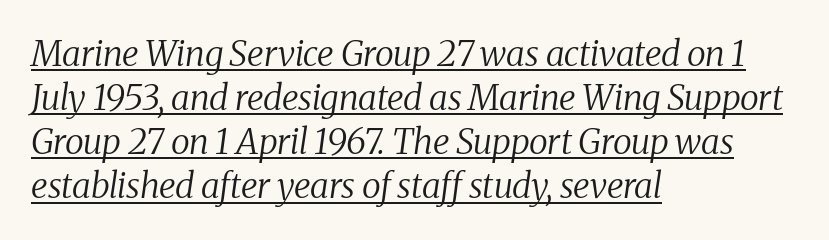
The image shows 35 px regular-weight serif type, italic (leaning right); set left-aligned, normal line spacing (1.26x), normal letter spacing, underlined; medium stroke contrast and a medium x-height.
